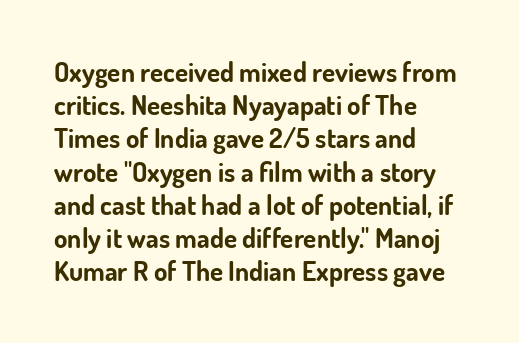
There is no visible air inserted between adjacent glyphs. In terms of weight, the rendering is a true, heavy bold. Visually the block forms a straight wall on the left and a jagged coastline on the right. Lines of text with bare space underneath. If you drew a line through each stem, it would be perfectly vertical.
